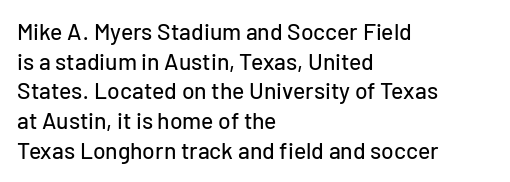
Descenders are the only things crossing below the line. A classic flush-left, rag-right setting is used for this passage. Upright lettering throughout. Quick note: interline space is typical. Letter spacing: default.
